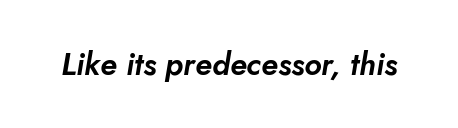
Glance below the letters and you will spot only blank space. Here the glyphs are tracked normally, forming tight word shapes. Serif or sans? Sans — the stroke terminals are bare. Varying glyph widths throughout — classic text-font behaviour.
